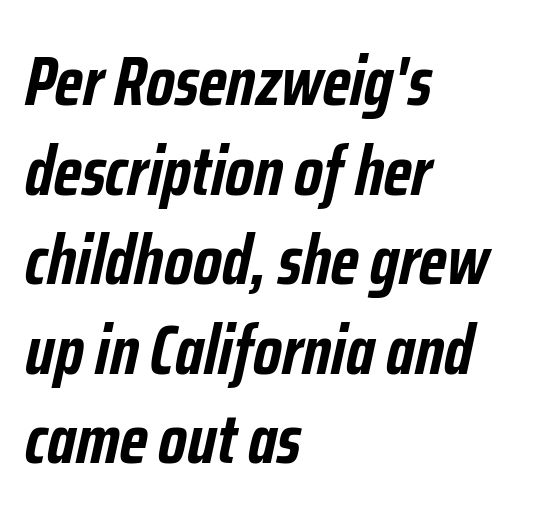
{"italic": "yes", "lean": "right", "slant_degrees": 12, "bold": "yes", "weight": "semibold", "width": "condensed", "stroke_contrast": "low", "x_height": "medium", "monospaced": "no", "underline": "no", "align": "left", "line_spacing": "normal", "line_spacing_ratio": 1.28, "letter_spacing": "normal", "letter_spacing_em": 0.0, "glyph_px": 70}
